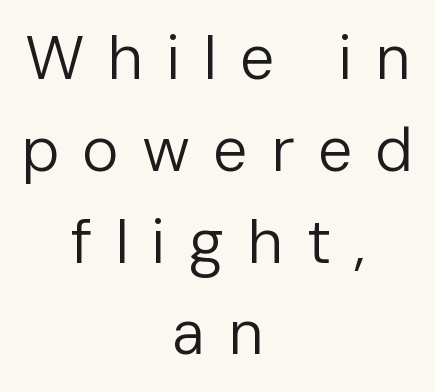
Quick note: underline off. Spacing verdict: proportional, widths tailored to each character. Vertical spacing — default. Is there any slant? The stems are plumb. To sum up the face: it is a sans, with no serifs.
